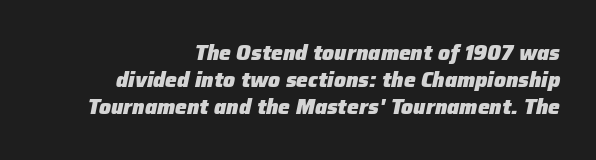
{"italic": "yes", "lean": "right", "slant_degrees": 12, "bold": "yes", "underline": "no", "align": "right", "line_spacing": "normal", "line_spacing_ratio": 1.28, "letter_spacing": "normal", "letter_spacing_em": 0.0, "glyph_px": 21}
